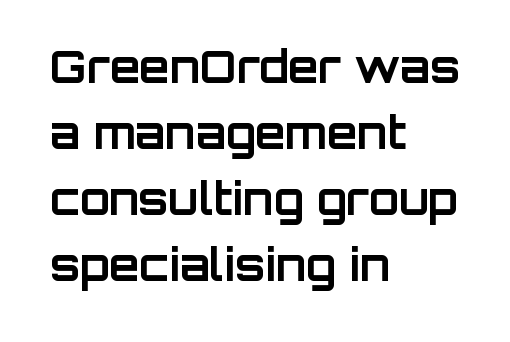
The image shows 44 px bold sans-serif type, upright; set left-aligned, normal line spacing (1.5x), normal letter spacing, not underlined; low stroke contrast and a large x-height.
